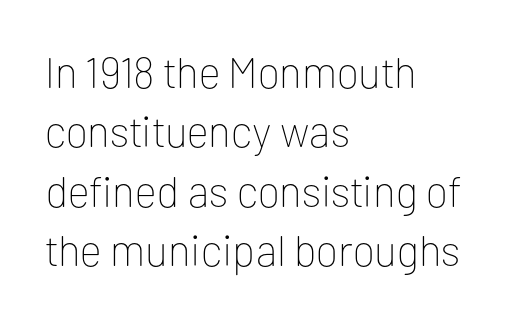
Look at the bottom of the vertical strokes: they stop flat, with no serifs. The rendering uses a moderate line-height, typical for paragraphs. This is roman type, the default non-slanted kind. No word sits above an underline. The letters look calm and open, with moderate or lighter stems.
